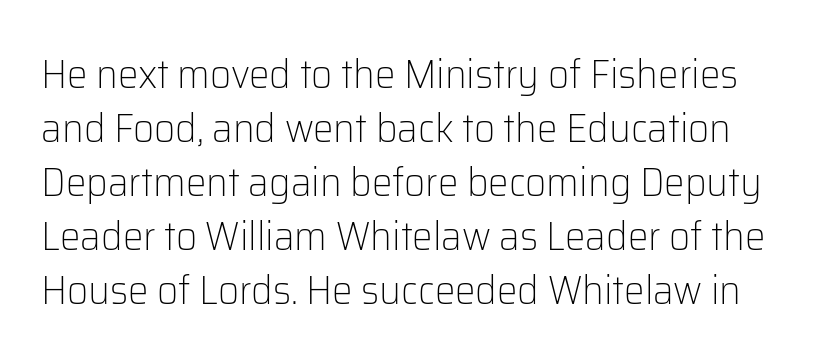
The image shows 41 px light sans-serif type, upright; set normal line spacing (1.32x), normal letter spacing, not underlined; low stroke contrast and a medium x-height.
